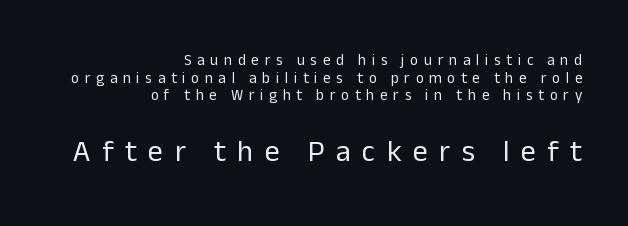
Glyph-to-glyph distance is far greater than everyday printed text. Are there feet on the stems? There aren't — it's a sans. This rendering uses right alignment, leaving the left contour irregular. Which chunk is bigger? The second one — the bottom block dwarfs the top. Type without underlining.
